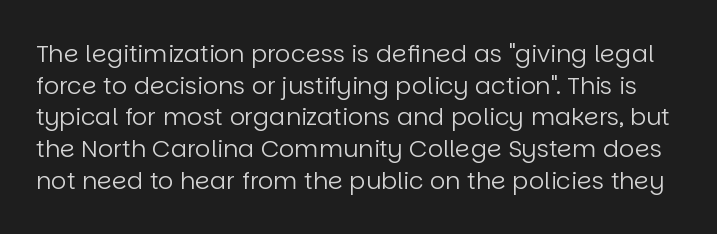
The passage shown stacks its lines at a standard gap. Type without underlining. Students, note that the glyphs here touch the page at normal intervals. Ascenders rise straight up at ninety degrees. The strokes carry an ordinary text weight at most.
